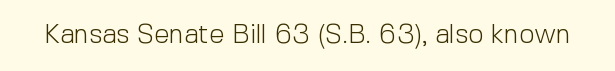
{"italic": "no", "bold": "no", "underline": "no", "letter_spacing": "normal", "letter_spacing_em": 0.0, "glyph_px": 27}
